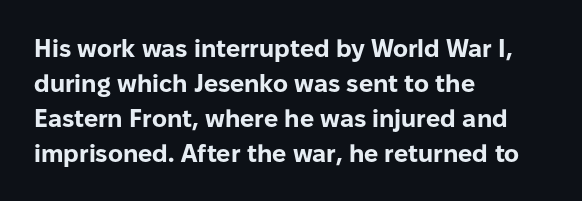
The image shows 25 px bold type, upright; set left-aligned, normal line spacing (1.4x), normal letter spacing, not underlined.
